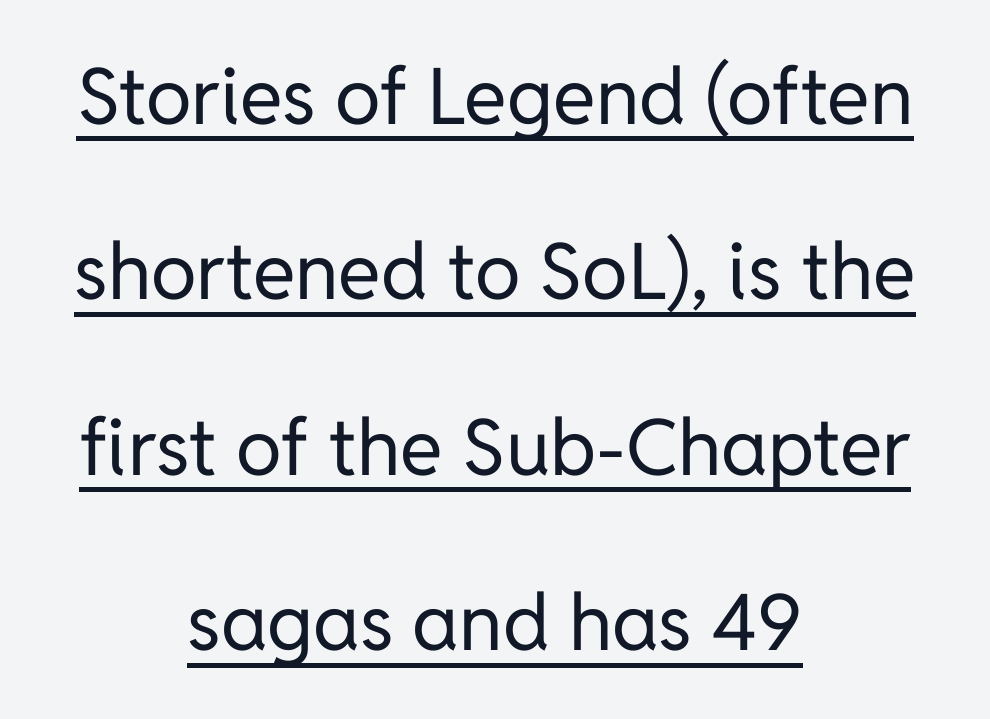
Q: Is the text bold? A: No.
Q: Is the text italic (slanted)? A: No, it is upright.
Q: Is the typeface a serif or a sans-serif typeface? A: Sans-serif.
Q: Is the text underlined? A: Yes.
Q: How is the paragraph aligned? A: Centered.
Q: Is the spacing between letters normal or unusually wide? A: Normal.
Q: Is the spacing between lines tight, normal or loose? A: Loose.
Q: Width (condensed, normal, or wide)? A: Normal.
Q: Stroke contrast? A: Low.
Q: x-height? A: Medium.
Q: Monospaced? A: No.
